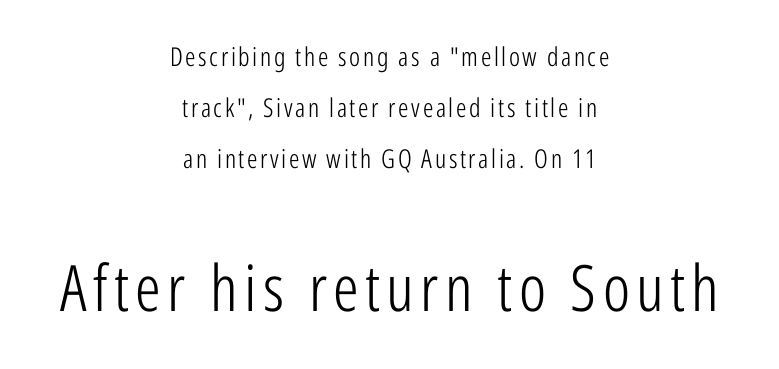
{"serif": "no", "italic": "no", "bold": "no", "weight": "light", "width": "condensed", "stroke_contrast": "low", "x_height": "medium", "monospaced": "no", "underline": "no", "align": "center", "line_spacing": "loose", "line_spacing_ratio": 1.96, "larger_block": "second", "size_ratio": 2.46, "glyph_px": 64}
